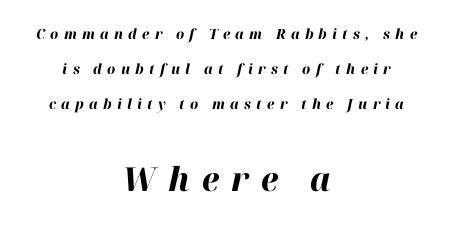
Q: Is the text bold? A: Yes.
Q: Is the text italic (slanted)? A: Yes, it leans right by about 12 degrees.
Q: Is the text underlined? A: No.
Q: How is the paragraph aligned? A: Centered.
Q: Is the spacing between letters normal or unusually wide? A: Unusually wide.
Q: Is the spacing between lines tight, normal or loose? A: Loose.
Q: Which block of text is set in a larger size, the first (top) or the second (bottom)? A: The second (bottom) one.
Q: Width (condensed, normal, or wide)? A: Normal.
Q: Stroke contrast? A: High.
Q: x-height? A: Medium.
Q: Monospaced? A: No.
